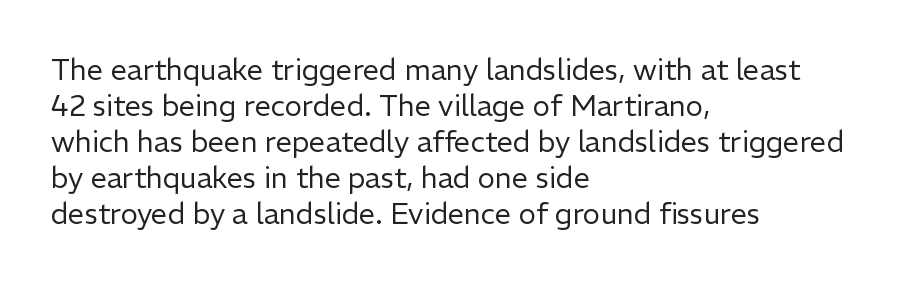
The rendering uses natural spacing where letterforms have individual widths. Any mark beneath the type? The region is blank. Which margin do the lines hug? The left one — the right edge is uneven. You can tell it's not italic because the verticals are truly vertical. These lines are composed in type without serifs.
